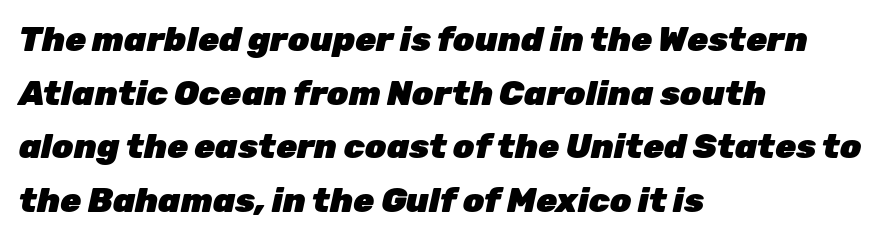
Every character sits at an angle, as italics do. The letters are bold, with thick, heavy strokes. The words here are not underlined. Glyph-to-glyph distance matches everyday printed text. The paragraph has a hard left edge and a soft right edge. Character widths vary here, with narrow letters taking less room than wide ones.
